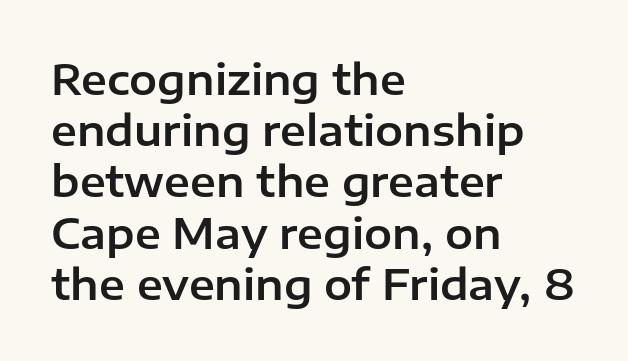
{"serif": "no", "italic": "no", "width": "normal", "stroke_contrast": "low", "x_height": "medium", "monospaced": "no", "underline": "no", "align": "left", "line_spacing_ratio": 1.22, "letter_spacing": "normal", "letter_spacing_em": 0.0, "glyph_px": 42}
